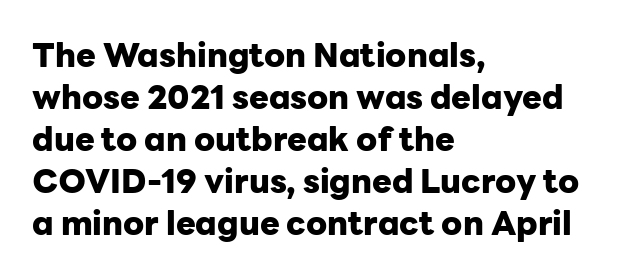
Q: Is the text bold? A: Yes.
Q: Is the text italic (slanted)? A: No, it is upright.
Q: Is the typeface a serif or a sans-serif typeface? A: Sans-serif.
Q: Is the text underlined? A: No.
Q: How is the paragraph aligned? A: Left-aligned.
Q: Is the spacing between letters normal or unusually wide? A: Normal.
Q: Is the spacing between lines tight, normal or loose? A: Normal.
Q: Width (condensed, normal, or wide)? A: Normal.
Q: Stroke contrast? A: Low.
Q: x-height? A: Medium.
Q: Monospaced? A: No.
